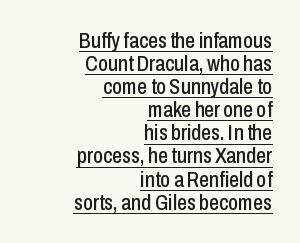
Q: Is the text italic (slanted)? A: No, it is upright.
Q: Is the text underlined? A: Yes.
Q: How is the paragraph aligned? A: Right-aligned.
Q: Is the spacing between letters normal or unusually wide? A: Normal.
Q: Is the spacing between lines tight, normal or loose? A: Tight.
